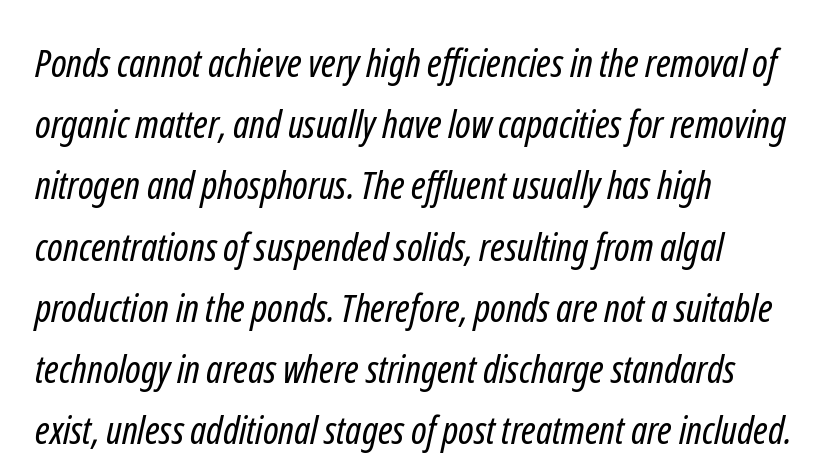
{"serif": "no", "bold": "no", "weight": "regular", "width": "condensed", "stroke_contrast": "low", "x_height": "medium", "monospaced": "no", "underline": "no", "align": "left", "line_spacing": "normal", "line_spacing_ratio": 1.57, "letter_spacing": "normal", "letter_spacing_em": 0.0, "glyph_px": 39}
